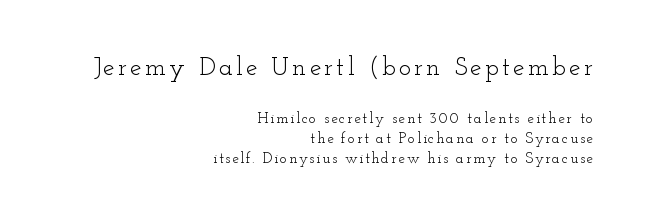
Underline: absent. Stroke mass is kept to a normal reading level or below. Reading down the column, the eye jumps a familiar distance to each next line. These lines stack with their right ends in a neat column. The composition opens big and finishes small.
